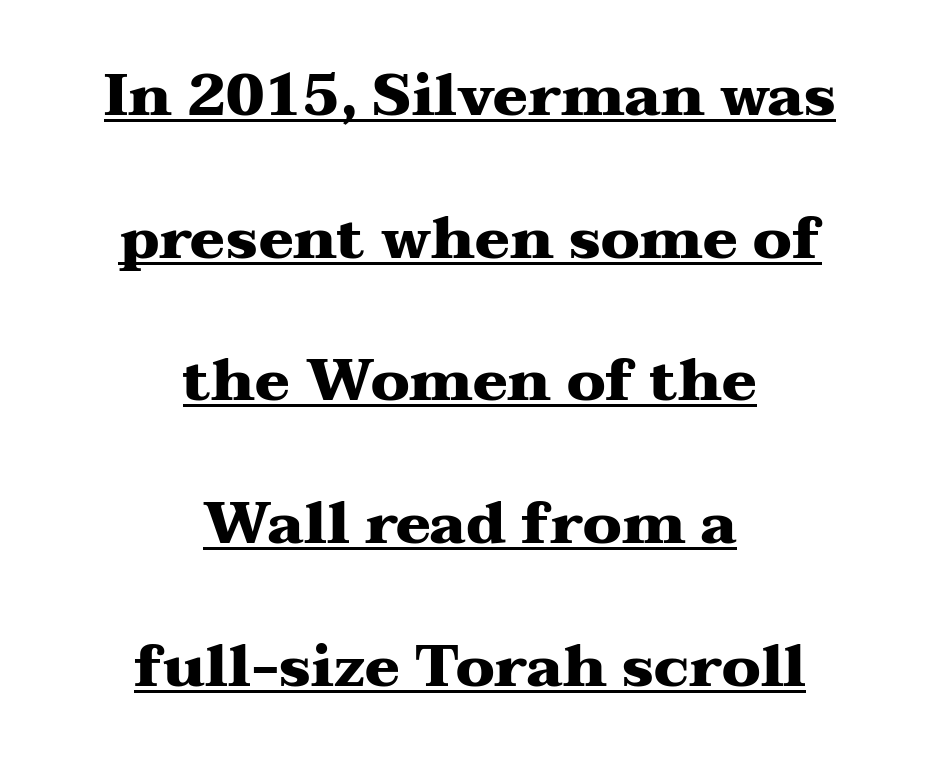
The image shows 58 px heavy, wide serif type, upright; set centered, loose line spacing (2.46x), normal letter spacing, underlined; medium stroke contrast and a medium x-height.
